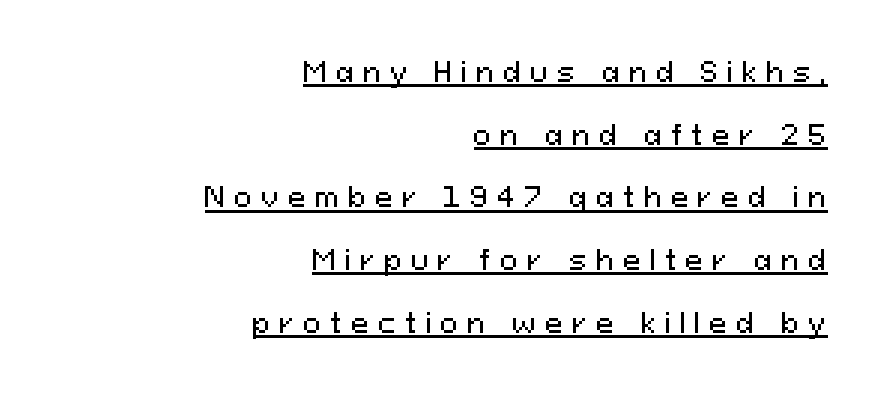
Does a line run under the words? Yes, clearly. Does the copy run flush right? Yes — the right margin is perfectly even. The axis of the letterforms is exactly vertical. Baseline-to-baseline distance is far greater than the letter height. There is plenty of visible air inserted between adjacent glyphs.
